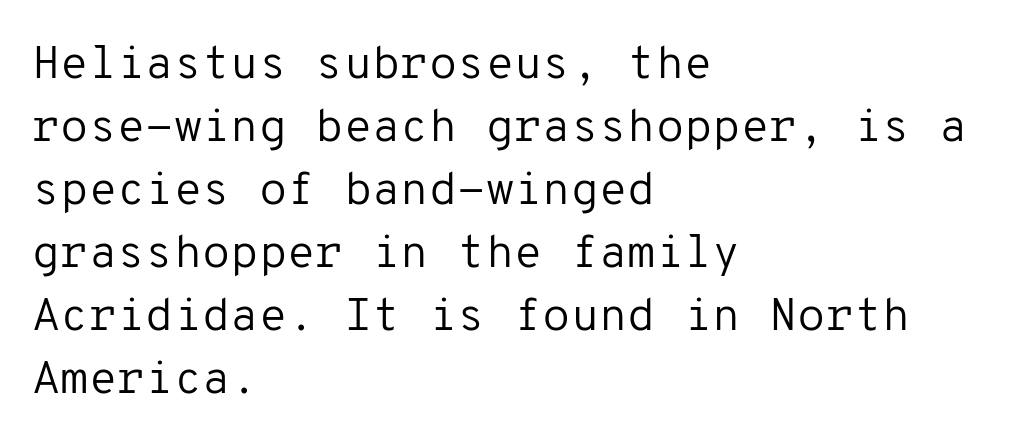
Horizontal alignment here is leftward, the default for most running prose. This block has exactly the height ordinary leading produces. The glyphs in this specimen are sans serif. This sample uses an upright cut, with every glyph sitting square on the baseline.
